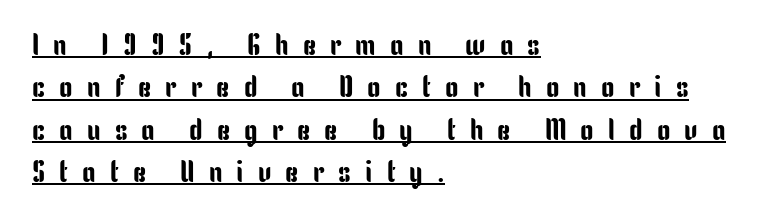
{"serif": "no", "italic": "no", "width": "condensed", "stroke_contrast": "low", "x_height": "medium", "monospaced": "no", "underline": "yes", "align": "left", "line_spacing": "normal", "line_spacing_ratio": 1.41, "letter_spacing": "wide", "letter_spacing_em": 0.47, "glyph_px": 30}
